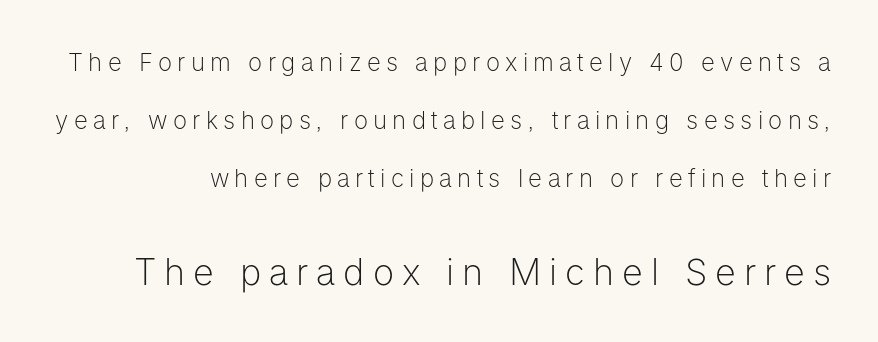
Honestly, the letter spacing is so wide it's the main thing you notice. The letters advance in unequal steps, a hallmark of proportional type. The space directly below the letters is spotless. Tall strokes in this sample are plumb rather than angled.
